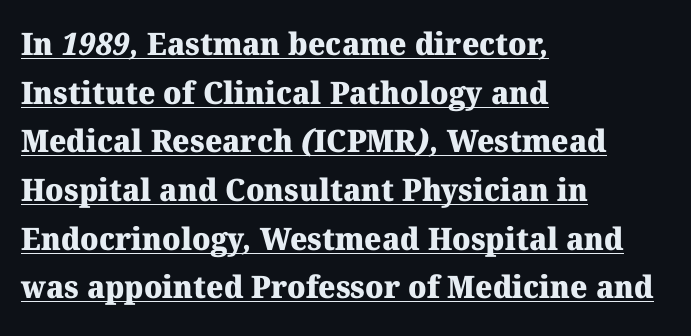
Q: Is the text bold? A: Yes.
Q: Is the typeface a serif or a sans-serif typeface? A: Serif.
Q: Is the text underlined? A: Yes.
Q: How is the paragraph aligned? A: Left-aligned.
Q: Is the spacing between letters normal or unusually wide? A: Normal.
Q: Is the spacing between lines tight, normal or loose? A: Normal.
Q: Width (condensed, normal, or wide)? A: Normal.
Q: Stroke contrast? A: Medium.
Q: x-height? A: Medium.
Q: Monospaced? A: No.
